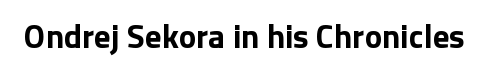
Q: Is the text bold? A: Yes.
Q: Is the text italic (slanted)? A: No, it is upright.
Q: Is the typeface a serif or a sans-serif typeface? A: Sans-serif.
Q: Is the text underlined? A: No.
Q: Is the spacing between letters normal or unusually wide? A: Normal.
Q: Width (condensed, normal, or wide)? A: Normal.
Q: Stroke contrast? A: Low.
Q: x-height? A: Medium.
Q: Monospaced? A: No.
